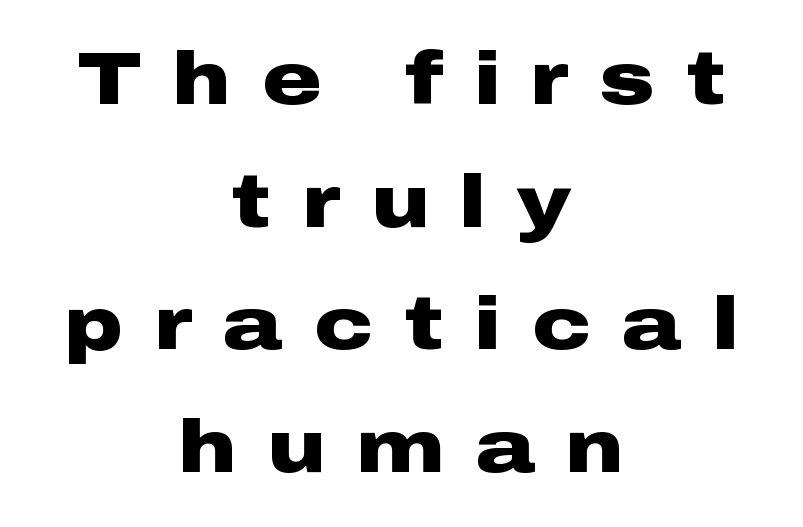
{"serif": "no", "italic": "no", "bold": "yes", "weight": "heavy", "width": "wide", "stroke_contrast": "low", "x_height": "medium", "monospaced": "no", "underline": "no", "align": "center", "line_spacing": "normal", "line_spacing_ratio": 1.68, "letter_spacing": "wide", "letter_spacing_em": 0.43, "glyph_px": 73}
